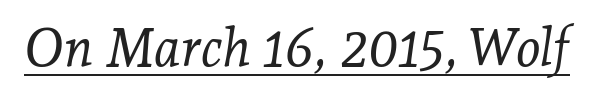
The image shows 53 px light serif type, italic (leaning right); set normal letter spacing, underlined; low stroke contrast and a medium x-height.
